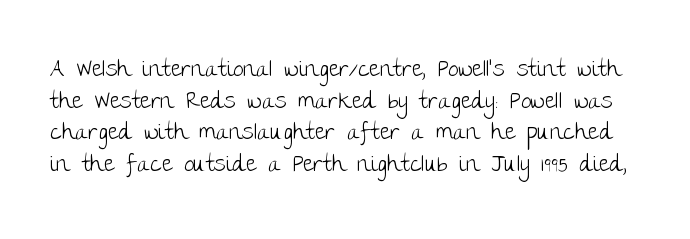
{"italic": "no", "bold": "no", "underline": "no", "line_spacing": "normal", "line_spacing_ratio": 1.38, "letter_spacing": "normal", "letter_spacing_em": 0.0, "glyph_px": 23}
